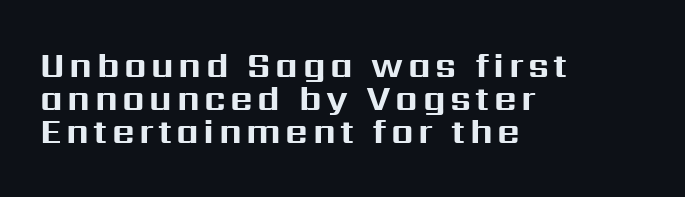
The image shows 35 px bold sans-serif type, upright; set left-aligned, tight line spacing (0.95x), not underlined; medium stroke contrast and a medium x-height.
